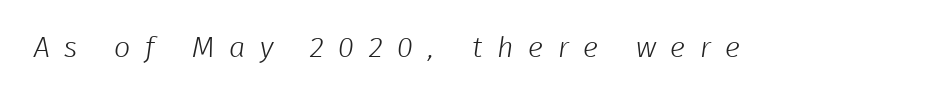
The image shows 29 px light sans-serif type; set unusually wide letter spacing (+0.5 em), not underlined; low stroke contrast and a medium x-height.
